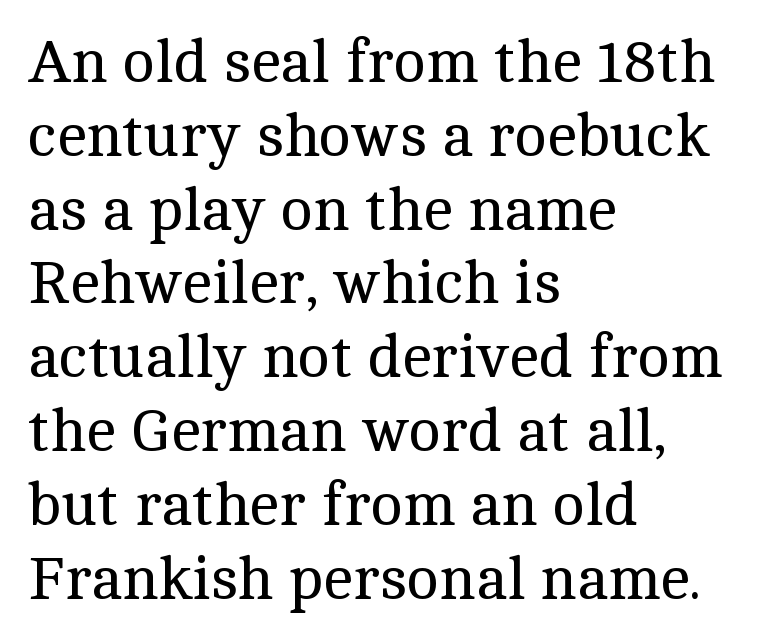
{"serif": "yes", "italic": "no", "bold": "no", "weight": "regular", "width": "normal", "x_height": "medium", "monospaced": "no", "underline": "no", "align": "left", "line_spacing_ratio": 1.21, "letter_spacing": "normal", "letter_spacing_em": 0.0, "glyph_px": 61}
